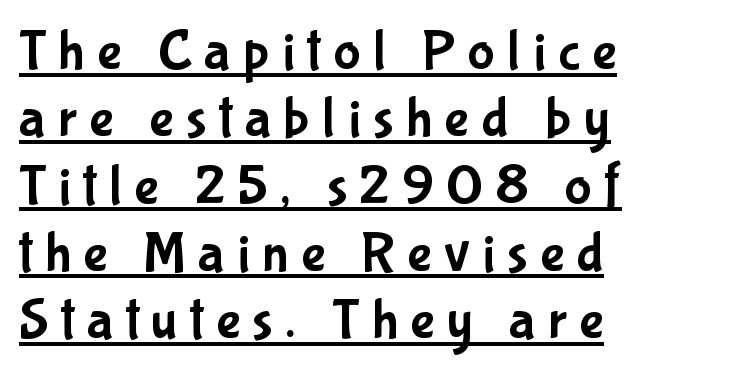
Note: no serifs on the glyphs. The lettering stays uniformly vertical, giving the passage a roman look. The tracking jumps out immediately: characters are airy and widely separated. Do the characters align in a grid? No, the font is proportional. Underline: present.
